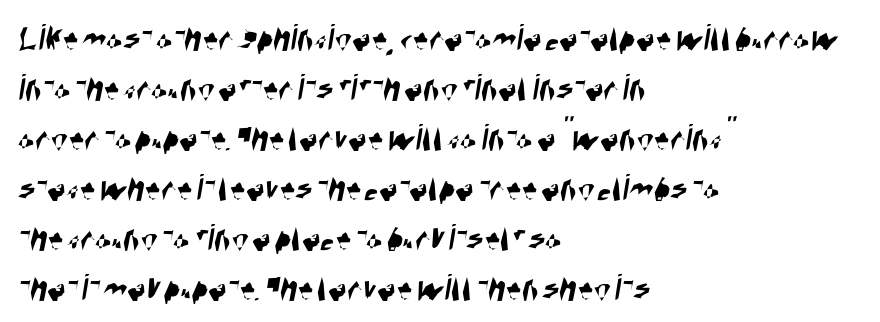
Vertically, the passage feels balanced, rows spaced as you'd expect. A clean baseline with only descenders dipping below it. This rendering uses left alignment, leaving the right contour irregular. Is this a fixed-width face? No — the glyphs have proportional, varying widths. Serifs: no, the terminals of the letterforms are clean.
